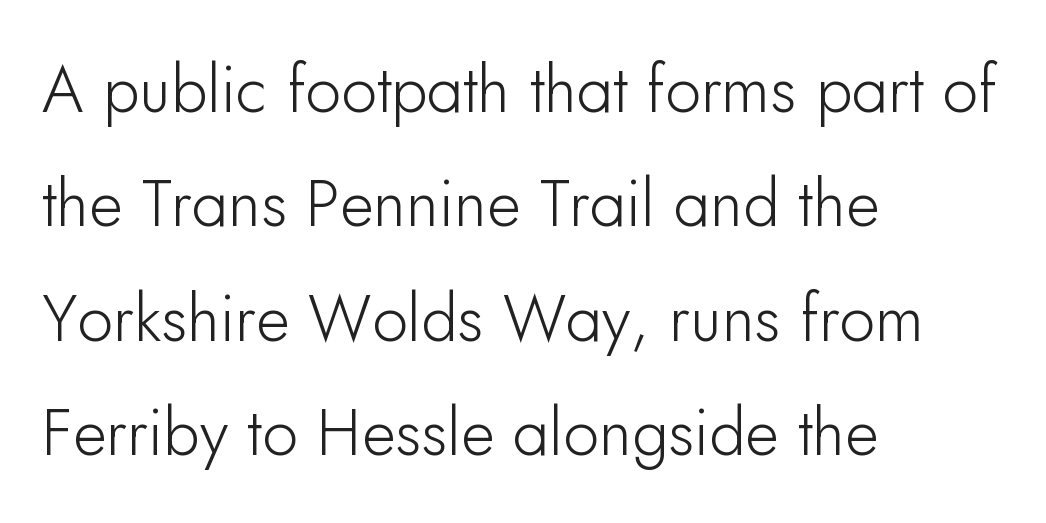
{"serif": "no", "italic": "no", "width": "normal", "stroke_contrast": "low", "x_height": "small", "monospaced": "no", "underline": "no", "align": "left", "line_spacing_ratio": 1.76, "letter_spacing": "normal", "letter_spacing_em": 0.0, "glyph_px": 65}
